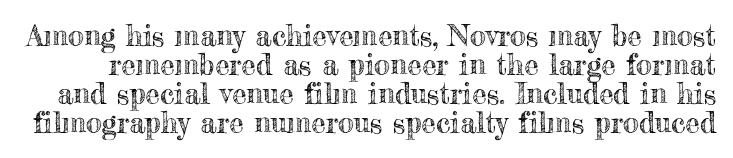
The image shows 29 px text type, upright; set tight line spacing (1.0x), normal letter spacing, not underlined; a small x-height.
